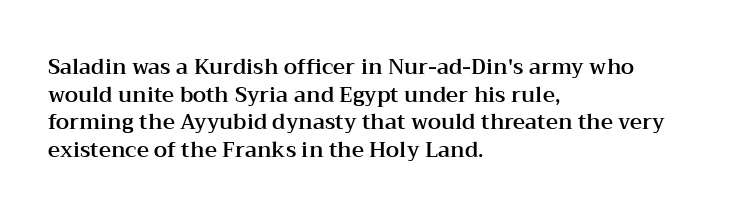
Q: Is the text italic (slanted)? A: No, it is upright.
Q: Is the text underlined? A: No.
Q: How is the paragraph aligned? A: Left-aligned.
Q: Is the spacing between letters normal or unusually wide? A: Normal.
Q: Is the spacing between lines tight, normal or loose? A: Normal.
